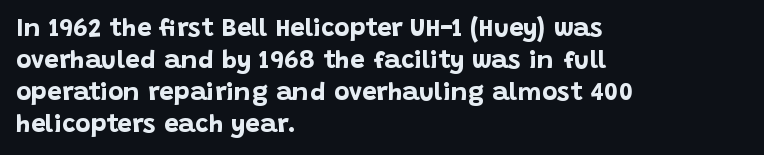
Alignment: flush left. A clean baseline with only descenders dipping below it. Vertical strokes here are truly vertical. Every letter is thick-stroked: bold, no question. A typesetter would call this zero additional tracking.
